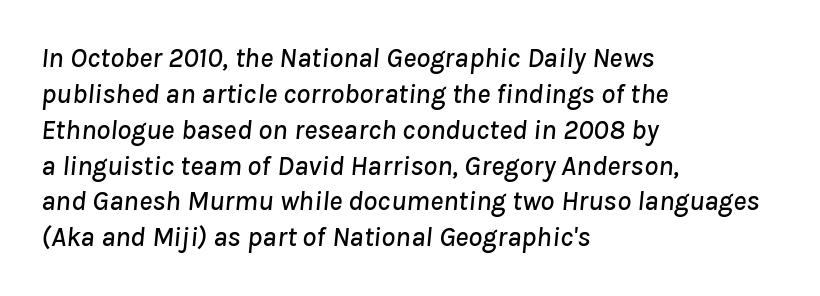
Q: Is the text italic (slanted)? A: Yes, it leans right by about 8 degrees.
Q: Is the text underlined? A: No.
Q: How is the paragraph aligned? A: Left-aligned.
Q: Is the spacing between letters normal or unusually wide? A: Normal.
Q: Is the spacing between lines tight, normal or loose? A: Normal.
Q: Width (condensed, normal, or wide)? A: Normal.
Q: Stroke contrast? A: Low.
Q: x-height? A: Medium.
Q: Monospaced? A: No.
